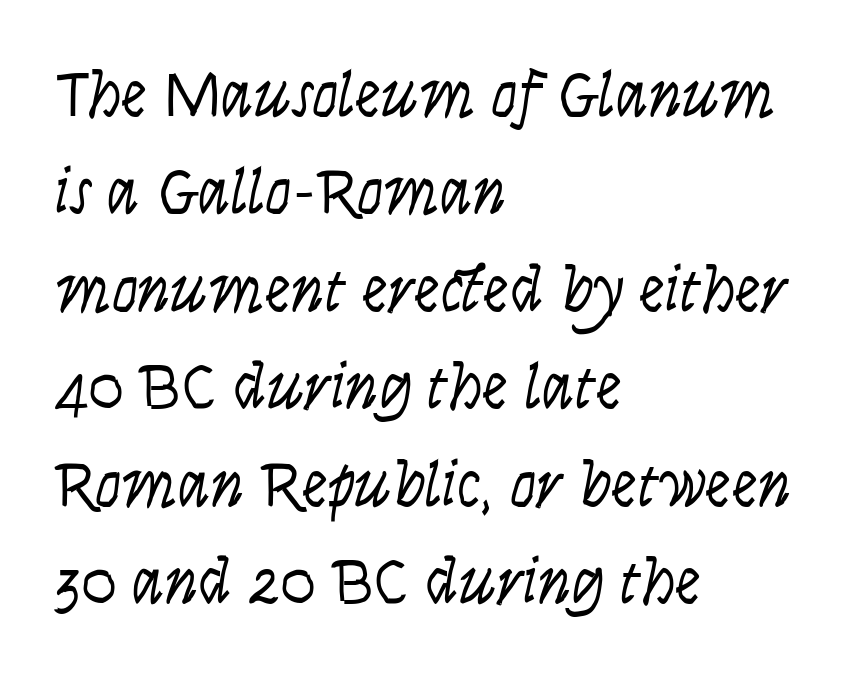
The image shows 65 px light, condensed type, italic (leaning right); set left-aligned, normal line spacing (1.5x), normal letter spacing, not underlined; low stroke contrast and a large x-height.
